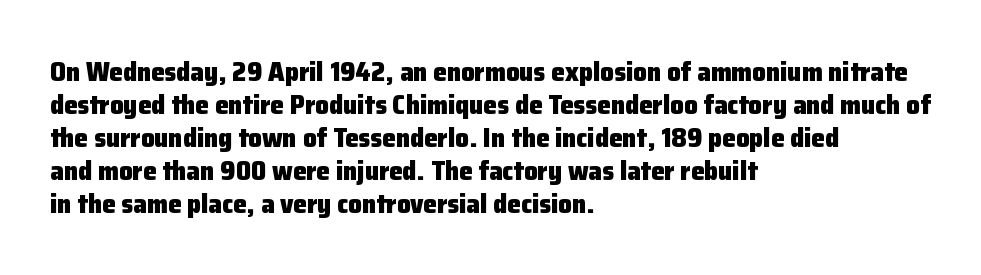
The image shows 27 px bold type, upright; set left-aligned, line spacing 1.22x, normal letter spacing, not underlined.
